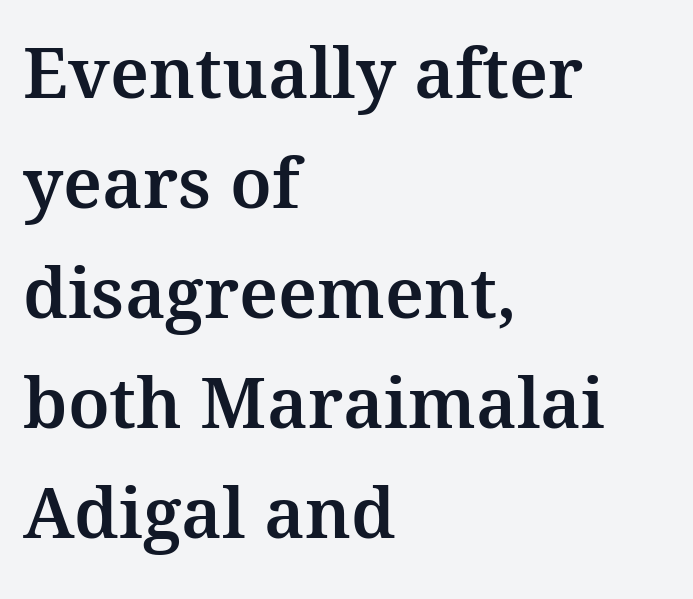
The image shows 70 px serif type, upright; set left-aligned, normal line spacing (1.57x), normal letter spacing, not underlined; medium stroke contrast and a medium x-height.
